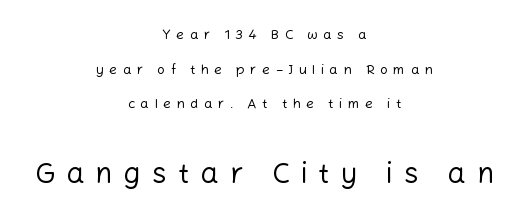
{"serif": "no", "italic": "no", "bold": "no", "weight": "regular", "width": "normal", "stroke_contrast": "low", "x_height": "medium", "monospaced": "no", "underline": "no", "align": "center", "line_spacing": "loose", "line_spacing_ratio": 2.47, "letter_spacing": "wide", "letter_spacing_em": 0.38, "larger_block": "second", "size_ratio": 2.07, "glyph_px": 29}
